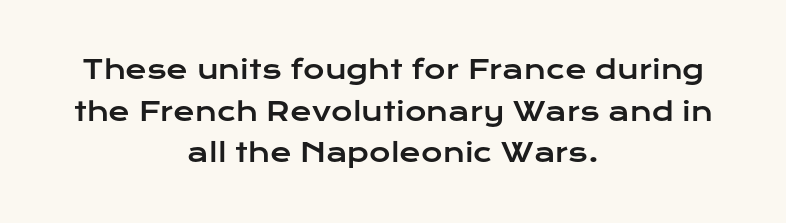
This sample keeps an unexceptional amount of space between lines. Nobody drew a line under any word here. Centered paragraph, ragged on both sides. Unlike italic type, these characters show no tilt at all. These lines keep a tight, regular rhythm from letter to letter.
